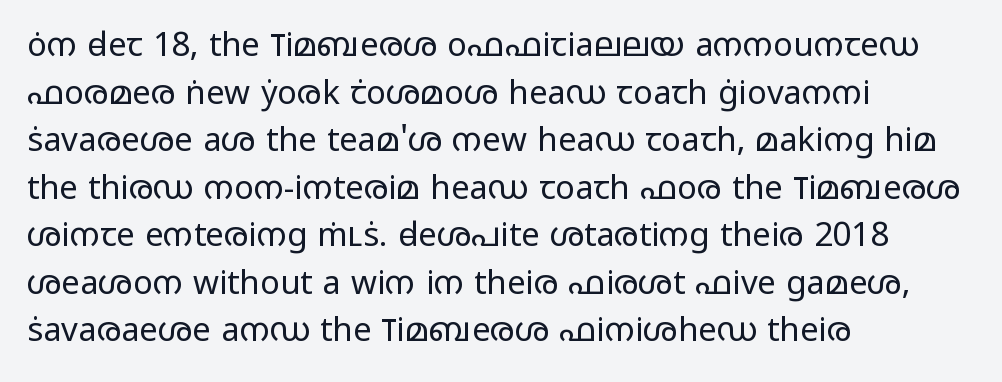
Q: Is the text bold? A: No.
Q: Is the text italic (slanted)? A: No, it is upright.
Q: Is the typeface a serif or a sans-serif typeface? A: Sans-serif.
Q: Is the text underlined? A: No.
Q: How is the paragraph aligned? A: Left-aligned.
Q: Is the spacing between letters normal or unusually wide? A: Normal.
Q: Is the spacing between lines tight, normal or loose? A: Normal.
Q: Width (condensed, normal, or wide)? A: Wide.
Q: Stroke contrast? A: Low.
Q: x-height? A: Medium.
Q: Monospaced? A: No.
